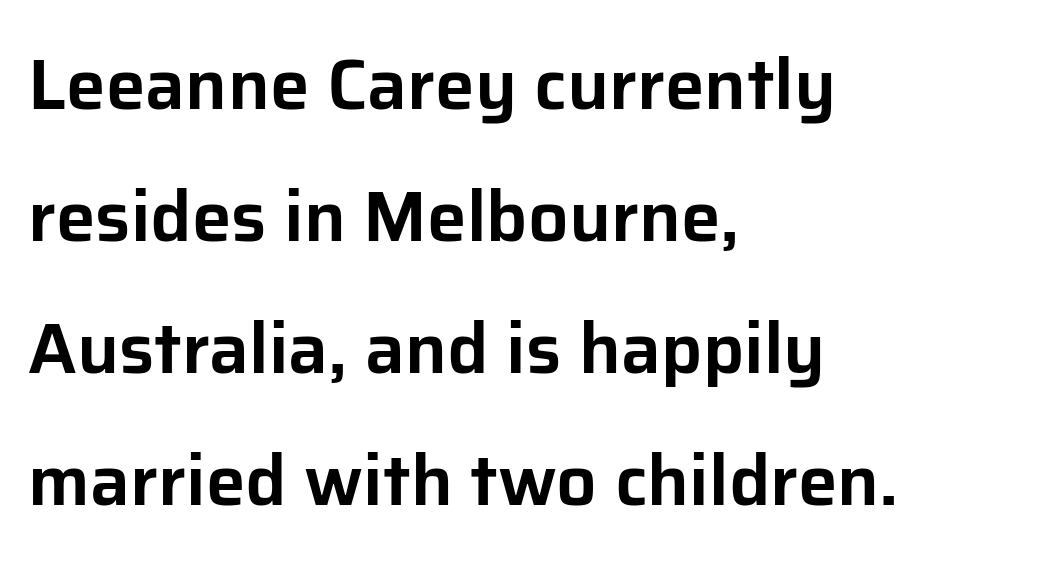
This rendering employs a face without finishing strokes, i.e., a sans-serif. Beneath every word, the page is bare. Do the characters align in a grid? No, the font is proportional. Is the block centered? No — it sits flush against the left margin. Posture: vertical.
